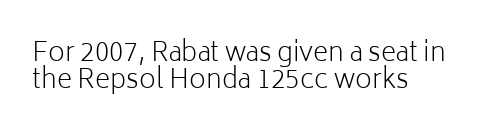
Nothing heavy about these letters — not bold at all. Line beginnings align vertically; line endings do not. Does the leading feel generous? Not at all — it's pinched. Any mark beneath the type? The region is blank. There is no visible air inserted between adjacent glyphs.
